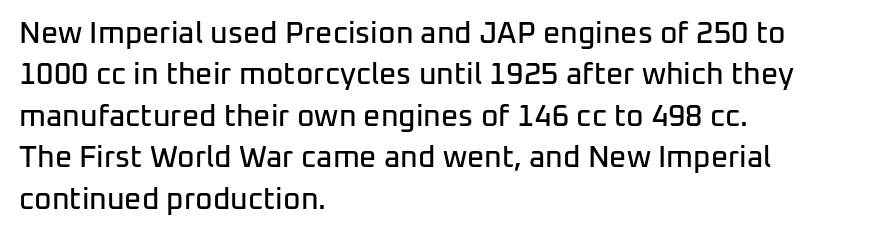
Posture: upright roman. The passage shown is typed in a proportional face where columns would drift. Standard letterfit; no display-style spreading of the glyphs. Glance below the letters and you will spot only blank space.
